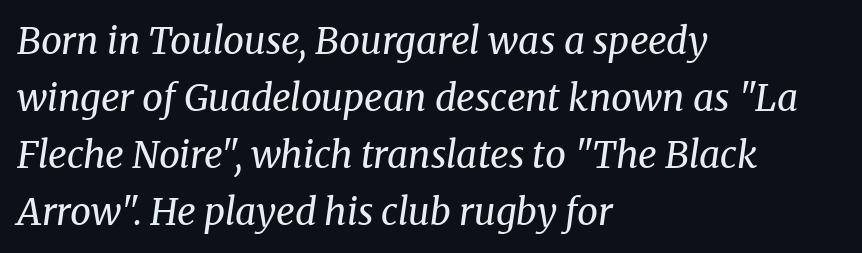
The image shows 37 px regular-weight serif type, italic (leaning right); set left-aligned, normal line spacing (1.54x), normal letter spacing, not underlined; medium stroke contrast and a medium x-height.
